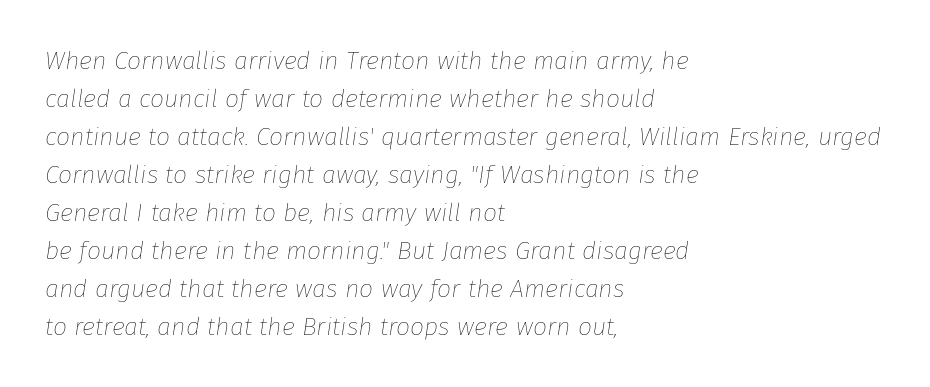
Q: Is the text bold? A: No.
Q: Is the text italic (slanted)? A: Yes, it leans right by about 8 degrees.
Q: Is the text underlined? A: No.
Q: How is the paragraph aligned? A: Left-aligned.
Q: Is the spacing between letters normal or unusually wide? A: Normal.
Q: Is the spacing between lines tight, normal or loose? A: Normal.
